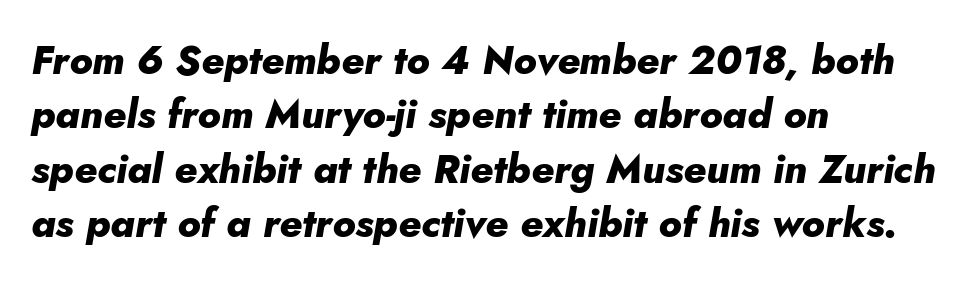
{"italic": "yes", "lean": "right", "slant_degrees": 10, "bold": "yes", "weight": "heavy", "width": "normal", "stroke_contrast": "low", "x_height": "small", "monospaced": "no", "underline": "no", "align": "left", "line_spacing": "normal", "line_spacing_ratio": 1.36, "letter_spacing": "normal", "letter_spacing_em": 0.0, "glyph_px": 40}
